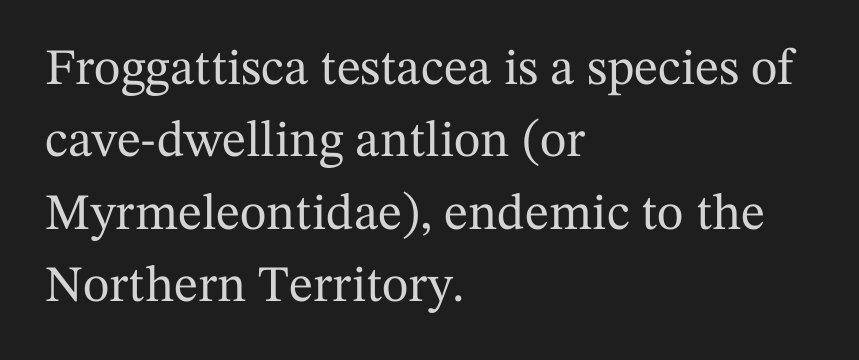
{"serif": "yes", "italic": "no", "width": "normal", "stroke_contrast": "medium", "x_height": "medium", "monospaced": "no", "underline": "no", "align": "left", "line_spacing": "normal", "line_spacing_ratio": 1.42, "letter_spacing": "normal", "letter_spacing_em": 0.0, "glyph_px": 51}
